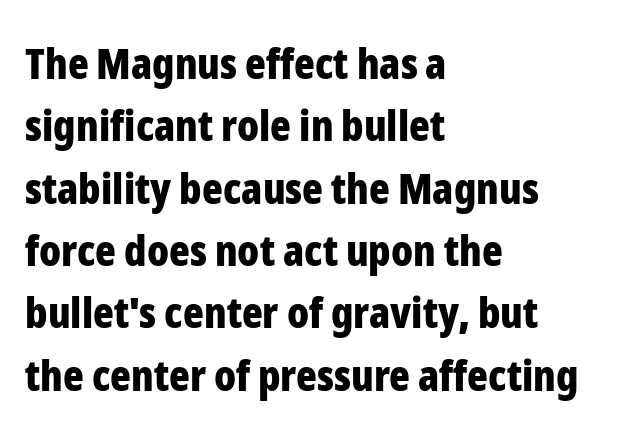
Q: Is the text bold? A: Yes.
Q: Is the text italic (slanted)? A: No, it is upright.
Q: Is the typeface a serif or a sans-serif typeface? A: Sans-serif.
Q: Is the text underlined? A: No.
Q: How is the paragraph aligned? A: Left-aligned.
Q: Is the spacing between letters normal or unusually wide? A: Normal.
Q: Is the spacing between lines tight, normal or loose? A: Normal.
Q: Width (condensed, normal, or wide)? A: Condensed.
Q: Stroke contrast? A: Low.
Q: x-height? A: Medium.
Q: Monospaced? A: No.
